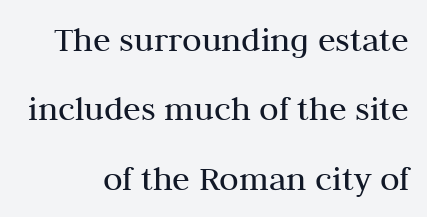
The image shows 36 px regular-weight serif type, upright; set loose line spacing (1.93x), normal letter spacing, not underlined; medium stroke contrast and a medium x-height.
